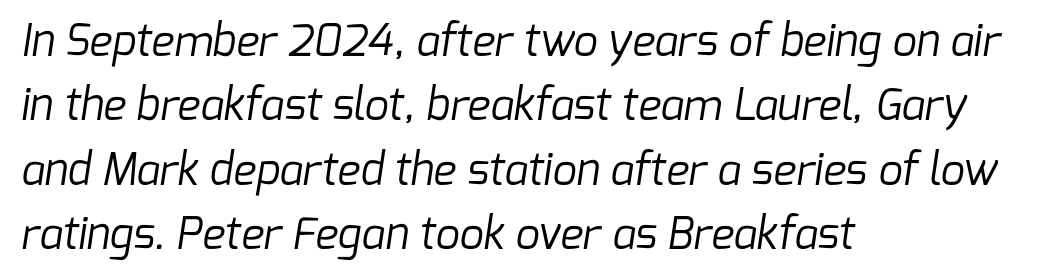
Q: Is the text bold? A: No.
Q: Is the typeface a serif or a sans-serif typeface? A: Sans-serif.
Q: Is the text underlined? A: No.
Q: How is the paragraph aligned? A: Left-aligned.
Q: Is the spacing between letters normal or unusually wide? A: Normal.
Q: Is the spacing between lines tight, normal or loose? A: Normal.
Q: Width (condensed, normal, or wide)? A: Normal.
Q: Stroke contrast? A: Low.
Q: x-height? A: Medium.
Q: Monospaced? A: No.
